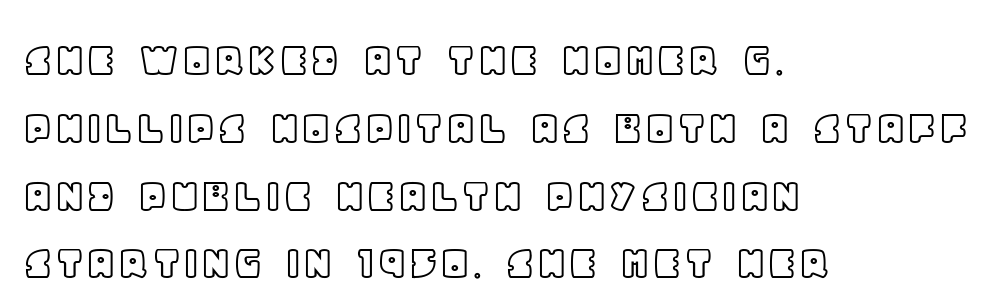
The image shows 51 px text type, upright; set left-aligned, normal line spacing (1.33x), normal letter spacing, not underlined; a large x-height.
